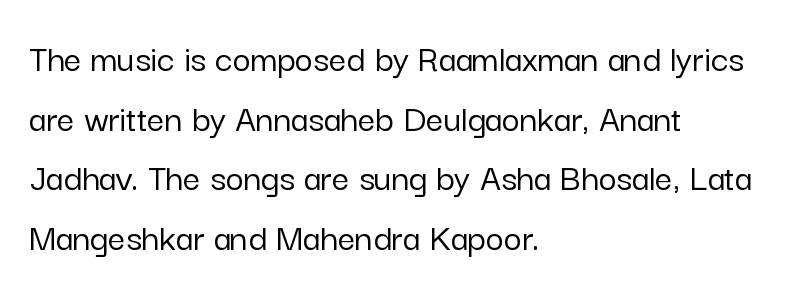
Proportional: the letters do not fall into vertical columns. Do the letters lean? They stand straight. Typeset ragged right — the left edge is the straight one. This is sans-serif lettering, the kind often seen on screens and signage. Each row of text sits above clean, open space. Observe the ordinary spacing: letters are neighbours, not strangers.
